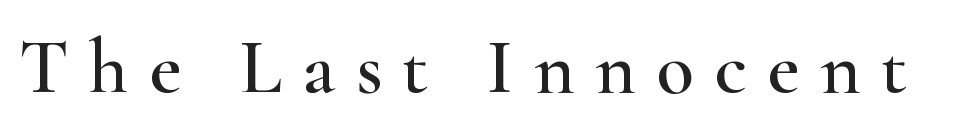
Quick note: underline off. The passage shown has open, widely tracked lettering throughout. A typesetter would label this face a serif. This sample uses an upright cut, with every glyph sitting square on the baseline.
